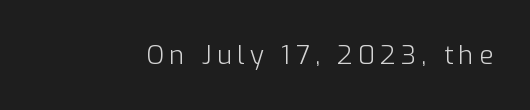
A typesetter would call this heavily tracked-out type. The lettering stays uniformly vertical, giving the passage a roman look. Each stroke keeps to a modest, everyday thickness or less. This rendering features lettering with no underline.
